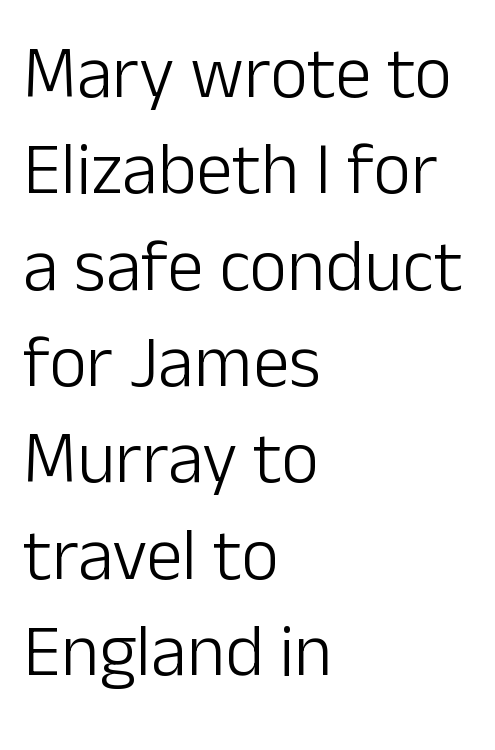
The image shows 73 px light sans-serif type, upright; set left-aligned, normal line spacing (1.32x), normal letter spacing, not underlined; low stroke contrast and a medium x-height.
